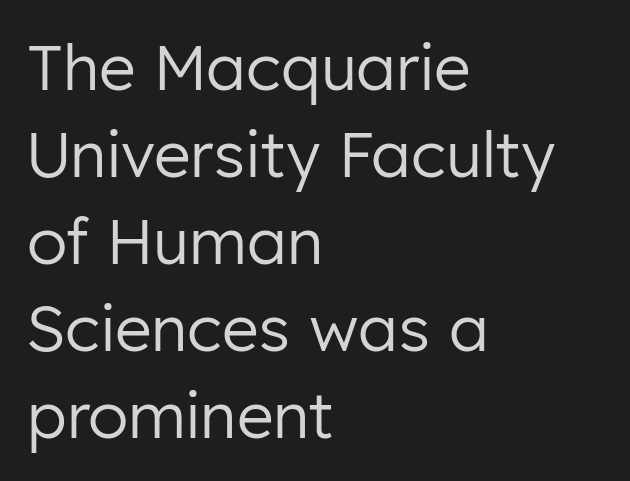
{"serif": "no", "italic": "no", "bold": "no", "weight": "regular", "width": "normal", "stroke_contrast": "low", "x_height": "medium", "monospaced": "no", "underline": "no", "align": "left", "line_spacing": "normal", "line_spacing_ratio": 1.38, "letter_spacing": "normal", "letter_spacing_em": 0.0, "glyph_px": 63}
